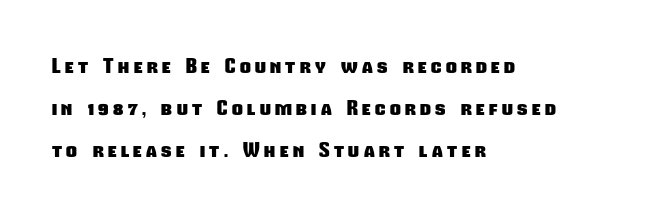
The image shows 21 px bold type; set left-aligned, loose line spacing (2.0x), unusually wide letter spacing (+0.21 em), not underlined.
